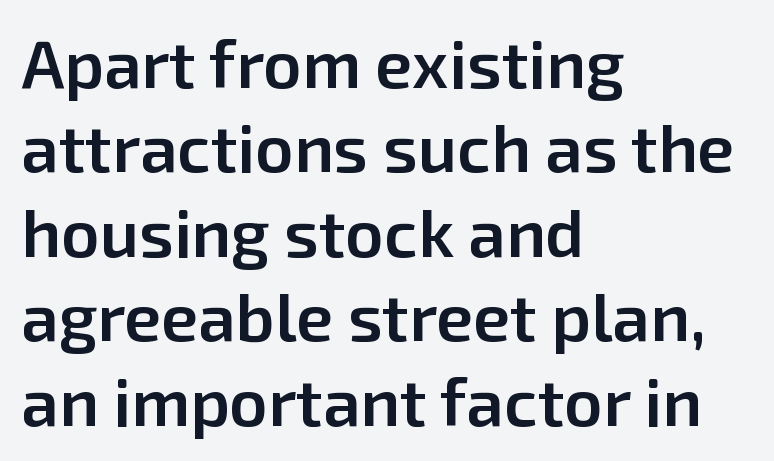
The string is rendered with underlining switched off. Compared with typical paragraphs, the rows here are spaced about the same. Notice the strokes are somewhat thickened but not fully heavy: this is a semibold. The rendering keeps characters at their native spacing. Italic? Not at all — the glyphs are vertical.
